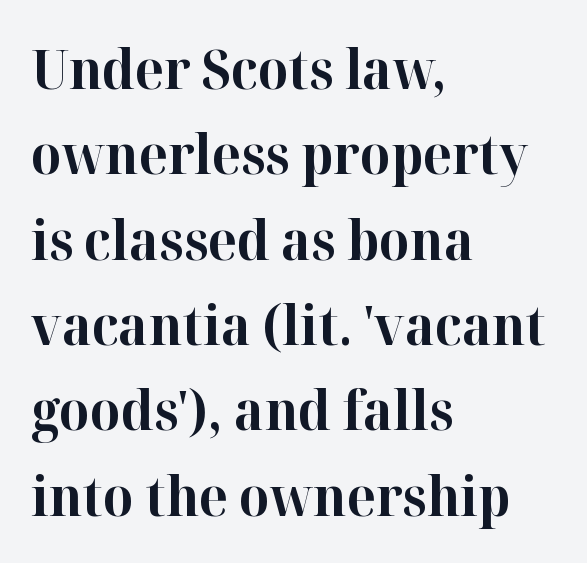
The image shows 54 px bold serif type, upright; set left-aligned, normal line spacing (1.58x), normal letter spacing, not underlined; high stroke contrast and a medium x-height.
